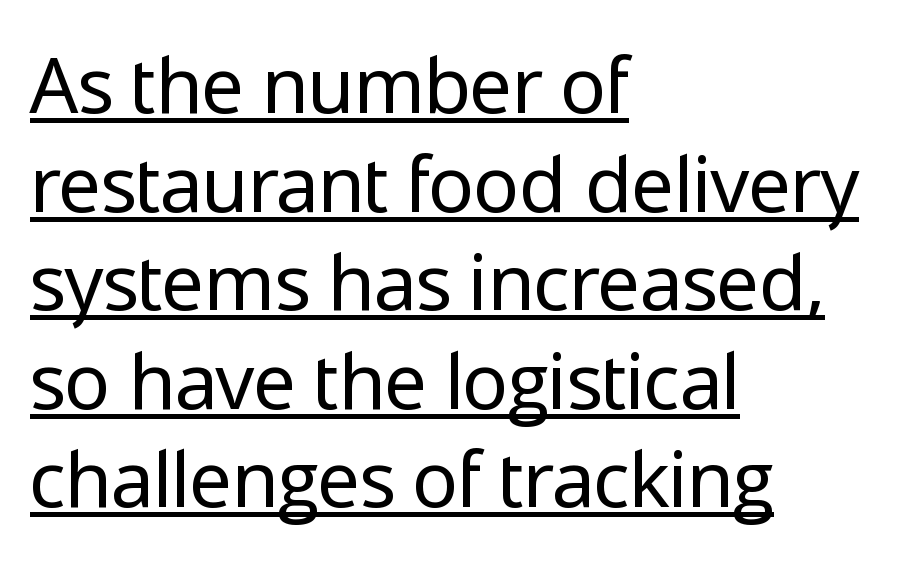
Type style note: lacks serifs. Compared with typical paragraphs, the rows here are spaced about the same. The rendered words wear a rule along their underside. When letters stand straight like this, we call the style roman or upright.
